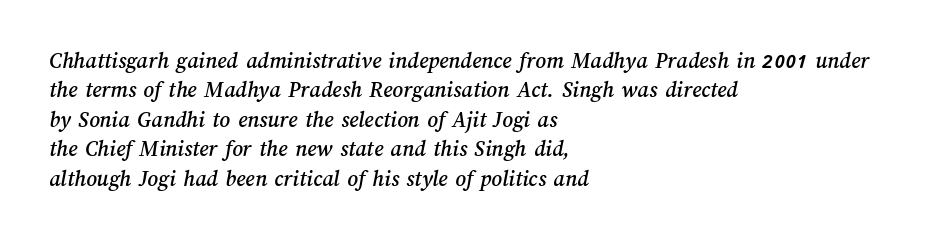
Q: Is the text underlined? A: No.
Q: How is the paragraph aligned? A: Left-aligned.
Q: Is the spacing between letters normal or unusually wide? A: Normal.
Q: Is the spacing between lines tight, normal or loose? A: Normal.
